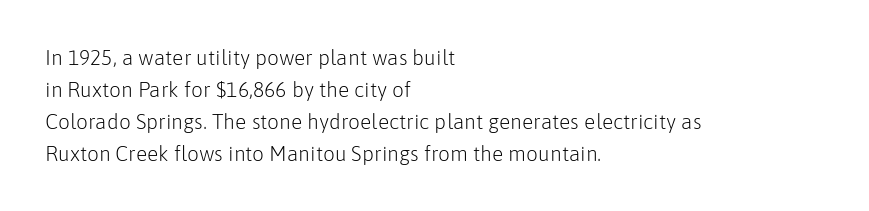
{"italic": "no", "bold": "no", "underline": "no", "align": "left", "line_spacing": "normal", "line_spacing_ratio": 1.52, "letter_spacing": "normal", "letter_spacing_em": 0.0, "glyph_px": 21}
